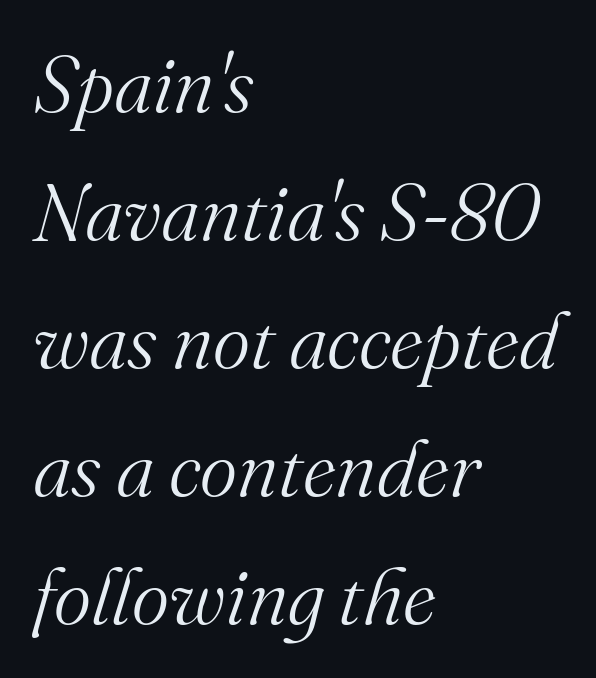
{"serif": "yes", "italic": "yes", "lean": "right", "slant_degrees": 16, "bold": "no", "weight": "light", "width": "normal", "stroke_contrast": "medium", "x_height": "small", "monospaced": "no", "underline": "no", "align": "left", "line_spacing": "normal", "line_spacing_ratio": 1.6, "letter_spacing": "normal", "letter_spacing_em": 0.0, "glyph_px": 80}
